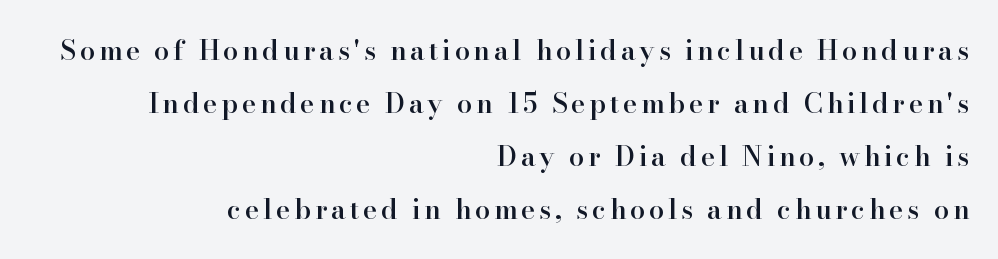
Nobody drew a line under any word here. How would I describe the line gaps? Wide and relaxed. The ragged edge is on the left, which tells us the setting is flush right. Summary of weight: moderately heavy, a semibold. When letters stand straight like this, we call the style roman or upright.
